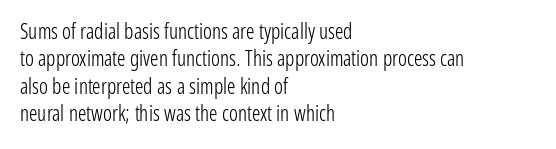
Reading down the block, your eye returns to a fixed left position each line. The weight tops out at a normal text grade. Interline gaps are of average width in this sample. The letters sit at their default tracking, neither squeezed nor spread.
